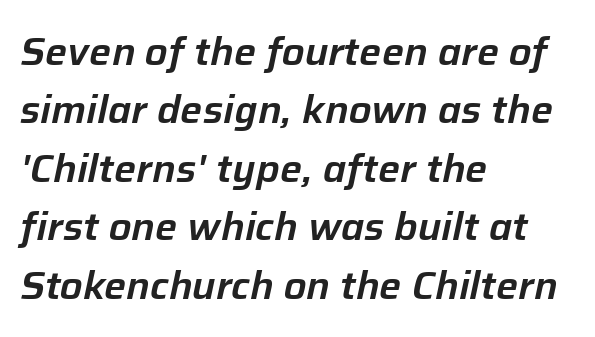
The image shows 39 px text type, italic (leaning right); set left-aligned, normal line spacing (1.5x), normal letter spacing, not underlined; low stroke contrast and a medium x-height.
